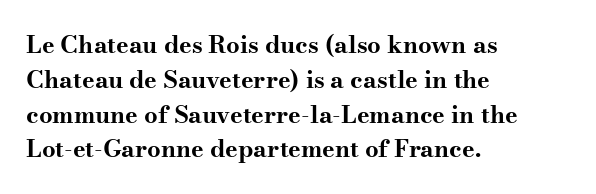
Q: Is the text bold? A: Yes.
Q: Is the text italic (slanted)? A: No, it is upright.
Q: Is the text underlined? A: No.
Q: How is the paragraph aligned? A: Left-aligned.
Q: Is the spacing between letters normal or unusually wide? A: Normal.
Q: Is the spacing between lines tight, normal or loose? A: Normal.
